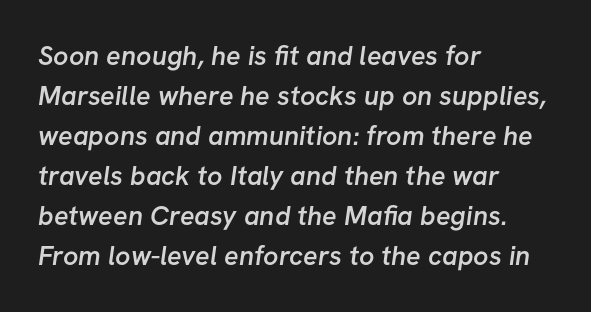
The image shows 27 px text type; set left-aligned, normal line spacing (1.48x), normal letter spacing, not underlined.
